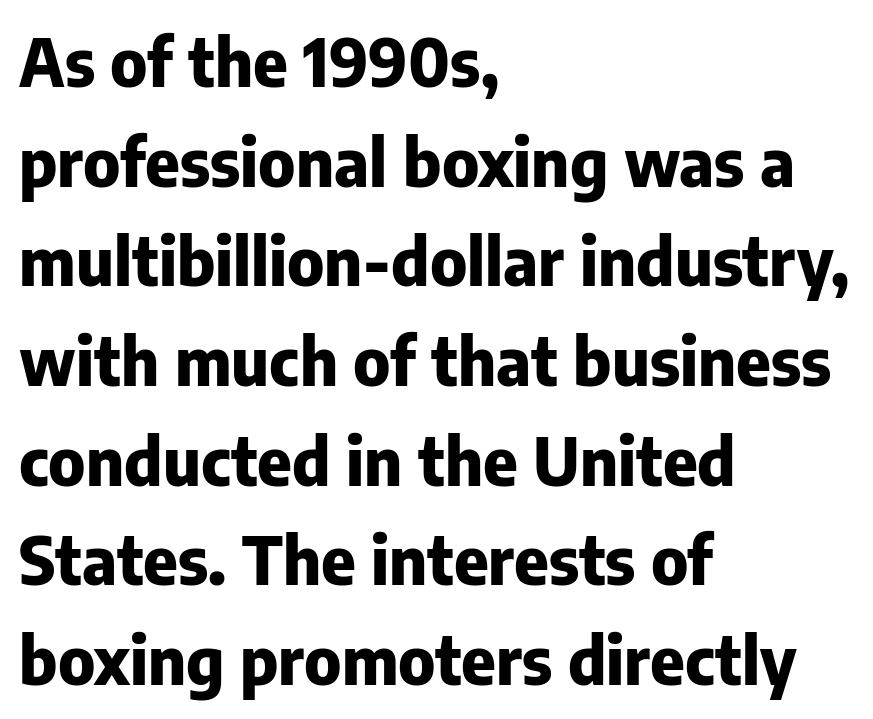
Descender tails drop into unmarked territory. Think of a printed novel: that variable character pitch is what you see here. Honestly, the row spacing looks completely unremarkable. On the weight axis this lands at bold, roughly 700. In CSS terms this would be text-align: left.
